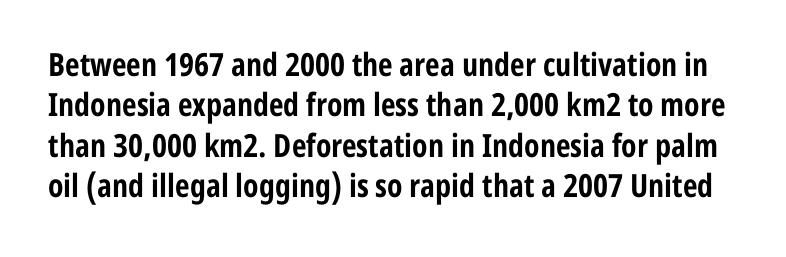
The image shows 32 px bold, condensed sans-serif type, upright; set normal line spacing (1.26x), normal letter spacing, not underlined; low stroke contrast and a medium x-height.
